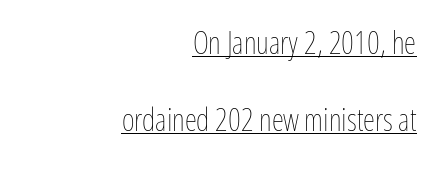
Q: Is the text bold? A: No.
Q: Is the text italic (slanted)? A: No, it is upright.
Q: Is the text underlined? A: Yes.
Q: How is the paragraph aligned? A: Right-aligned.
Q: Is the spacing between letters normal or unusually wide? A: Normal.
Q: Is the spacing between lines tight, normal or loose? A: Loose.
Q: Width (condensed, normal, or wide)? A: Condensed.
Q: Stroke contrast? A: Low.
Q: x-height? A: Medium.
Q: Monospaced? A: No.
